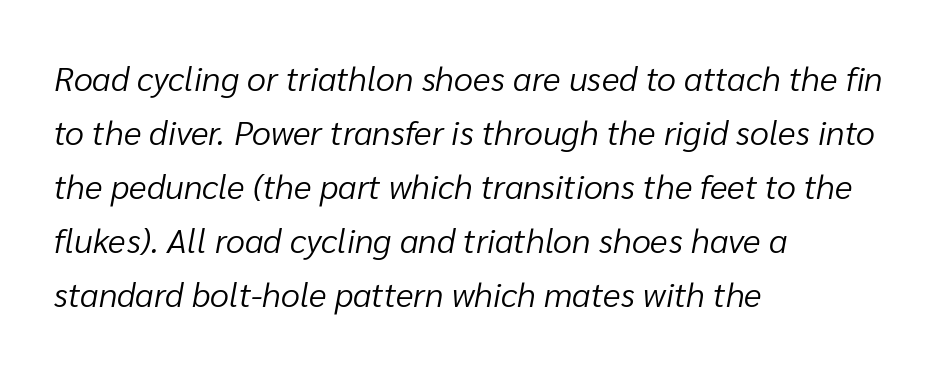
Q: Is the text bold? A: No.
Q: Is the text italic (slanted)? A: Yes, it leans right by about 10 degrees.
Q: Is the text underlined? A: No.
Q: How is the paragraph aligned? A: Left-aligned.
Q: Is the spacing between letters normal or unusually wide? A: Normal.
Q: Is the spacing between lines tight, normal or loose? A: Normal.
Q: Width (condensed, normal, or wide)? A: Normal.
Q: Stroke contrast? A: Low.
Q: x-height? A: Medium.
Q: Monospaced? A: No.
